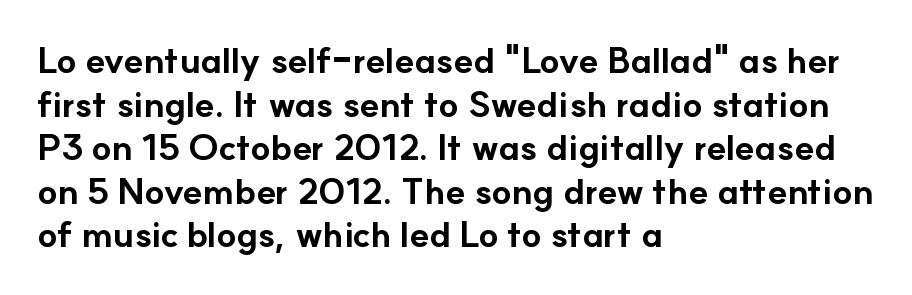
Q: Is the text bold? A: Yes.
Q: Is the text italic (slanted)? A: No, it is upright.
Q: Is the typeface a serif or a sans-serif typeface? A: Sans-serif.
Q: Is the text underlined? A: No.
Q: How is the paragraph aligned? A: Left-aligned.
Q: Is the spacing between letters normal or unusually wide? A: Normal.
Q: Width (condensed, normal, or wide)? A: Normal.
Q: Stroke contrast? A: Low.
Q: x-height? A: Small.
Q: Monospaced? A: No.
